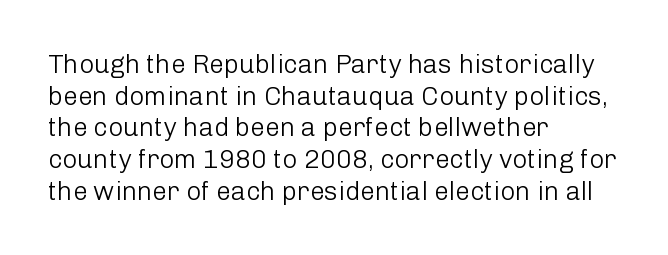
{"italic": "no", "bold": "no", "underline": "no", "align": "left", "line_spacing_ratio": 1.22, "letter_spacing": "normal", "letter_spacing_em": 0.0, "glyph_px": 26}
